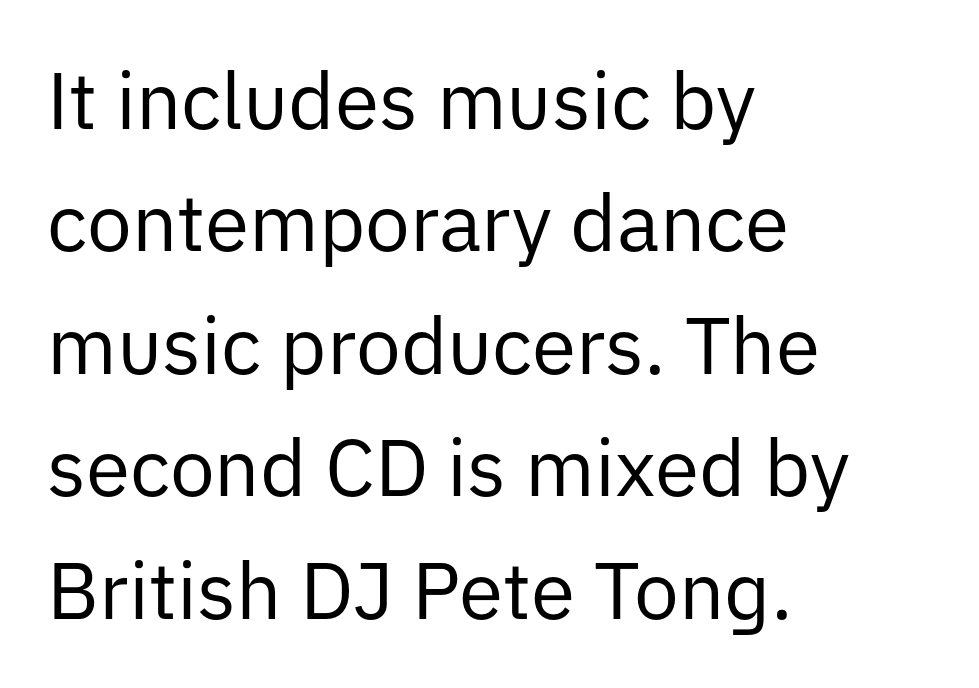
Q: Is the text bold? A: No.
Q: Is the text italic (slanted)? A: No, it is upright.
Q: Is the typeface a serif or a sans-serif typeface? A: Sans-serif.
Q: Is the text underlined? A: No.
Q: How is the paragraph aligned? A: Left-aligned.
Q: Is the spacing between letters normal or unusually wide? A: Normal.
Q: Is the spacing between lines tight, normal or loose? A: Normal.
Q: Width (condensed, normal, or wide)? A: Normal.
Q: Stroke contrast? A: Low.
Q: x-height? A: Medium.
Q: Monospaced? A: No.
